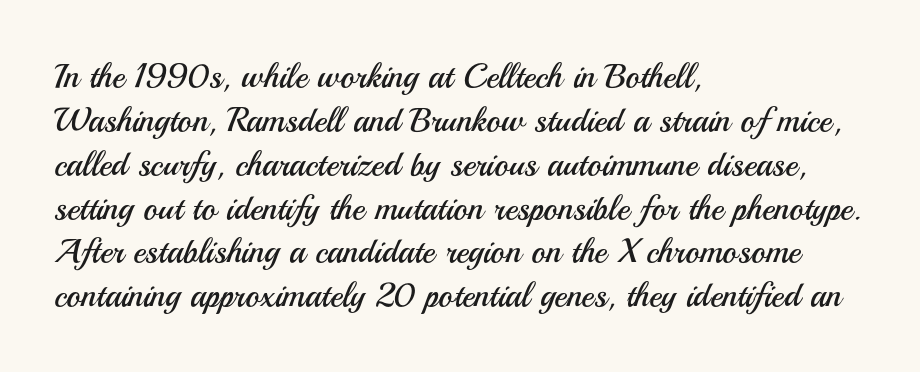
Q: Is the text bold? A: No.
Q: Is the text italic (slanted)? A: Yes.
Q: Is the typeface a serif or a sans-serif typeface? A: Sans-serif.
Q: Is the text underlined? A: No.
Q: How is the paragraph aligned? A: Left-aligned.
Q: Is the spacing between letters normal or unusually wide? A: Normal.
Q: Is the spacing between lines tight, normal or loose? A: Normal.
Q: Width (condensed, normal, or wide)? A: Normal.
Q: Stroke contrast? A: Medium.
Q: x-height? A: Small.
Q: Monospaced? A: No.
